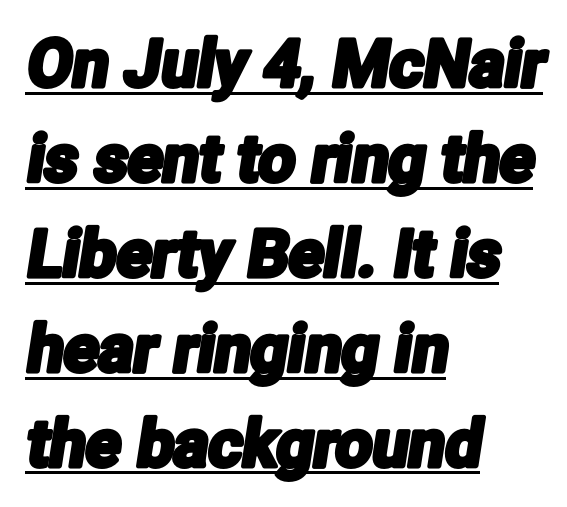
{"serif": "no", "width": "condensed", "stroke_contrast": "low", "x_height": "medium", "monospaced": "no", "underline": "yes", "align": "left", "line_spacing": "normal", "line_spacing_ratio": 1.46, "letter_spacing": "normal", "letter_spacing_em": 0.0, "glyph_px": 65}
